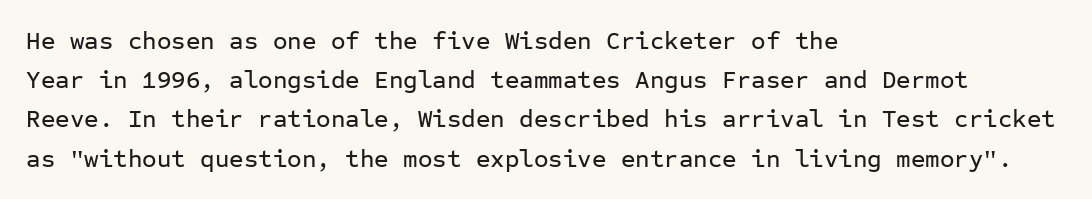
The image shows 25 px text type, upright; set left-aligned, normal line spacing (1.57x), normal letter spacing, not underlined.
